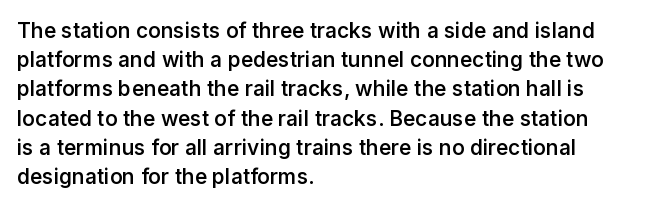
Q: Is the text bold? A: Semi-bold.
Q: Is the text italic (slanted)? A: No, it is upright.
Q: Is the text underlined? A: No.
Q: How is the paragraph aligned? A: Left-aligned.
Q: Is the spacing between letters normal or unusually wide? A: Normal.
Q: Is the spacing between lines tight, normal or loose? A: Normal.
